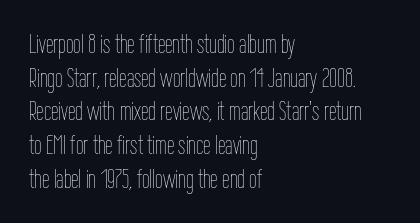
Whoever set this chose a conventional vertical rhythm. Each stroke keeps to a modest, everyday thickness or less. Is there any slant? The stems are plumb. Any mark beneath the type? The region is blank. Horizontal alignment here is leftward, the default for most running prose.
